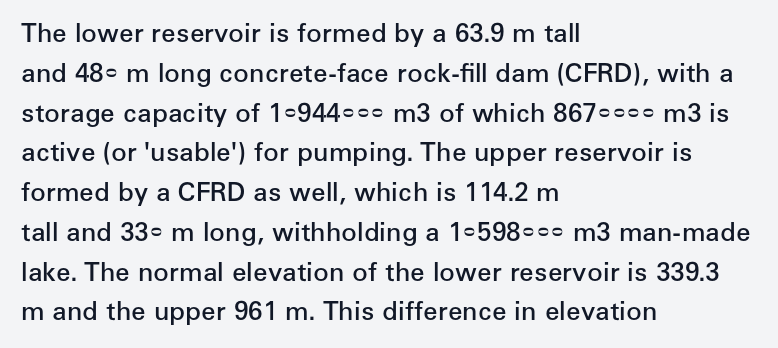
Q: Is the text bold? A: Semi-bold.
Q: Is the text italic (slanted)? A: No, it is upright.
Q: Is the text underlined? A: No.
Q: How is the paragraph aligned? A: Left-aligned.
Q: Is the spacing between letters normal or unusually wide? A: Normal.
Q: Is the spacing between lines tight, normal or loose? A: Normal.
